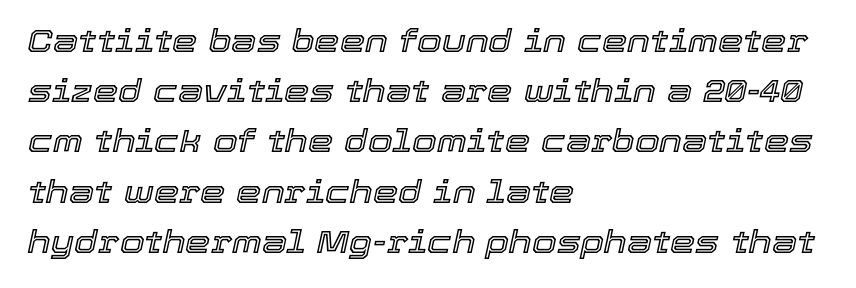
Q: Is the text italic (slanted)? A: Yes, it leans right by about 12 degrees.
Q: Is the text underlined? A: No.
Q: How is the paragraph aligned? A: Left-aligned.
Q: Is the spacing between letters normal or unusually wide? A: Normal.
Q: Is the spacing between lines tight, normal or loose? A: Normal.
Q: Width (condensed, normal, or wide)? A: Normal.
Q: x-height? A: Medium.
Q: Monospaced? A: No.
